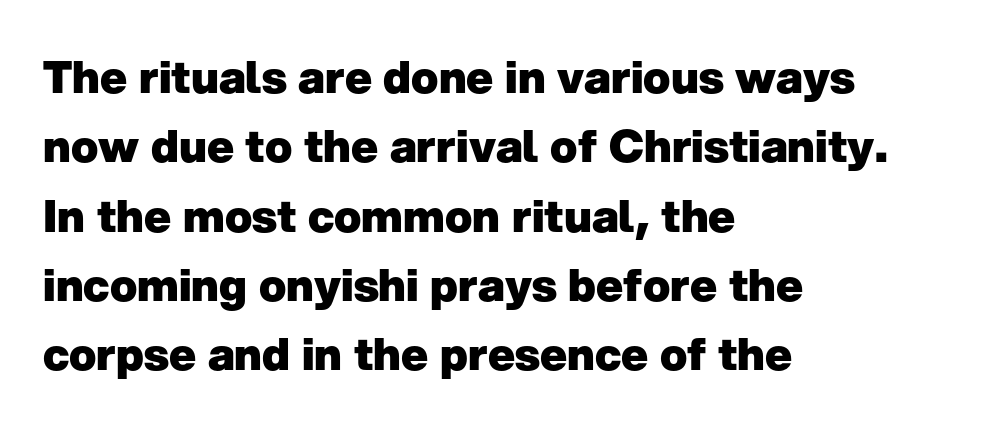
The image shows 45 px heavy sans-serif type, upright; set left-aligned, normal line spacing (1.54x), normal letter spacing, not underlined; low stroke contrast and a medium x-height.
